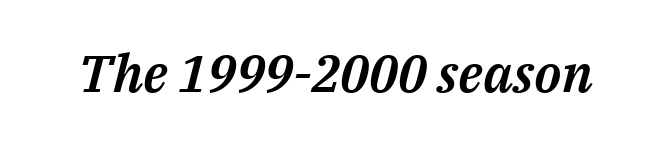
Has an underline been added? It has not. Rendered with sloped, italic letterforms. Short note: letters normally spaced. Here the designer chose a conventional face with non-uniform glyph widths.
